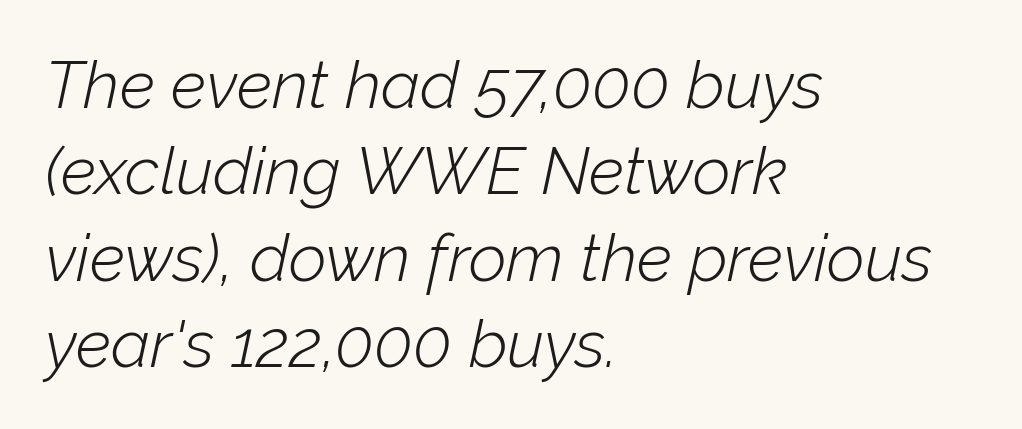
Compared with typical paragraphs, the rows here are spaced about the same. Rule under the text: the space is simply empty. Emphasis-style slanted type is in use. The paragraph has a hard left edge and a soft right edge.
